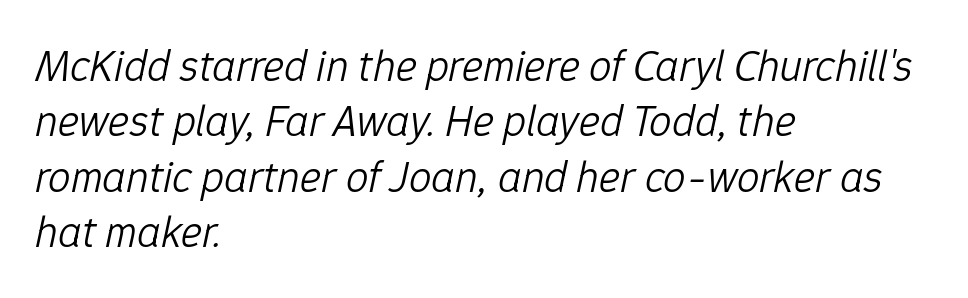
All the whitespace from short lines collects on the right. The letters are slanted; this is an italic face. The passage shown is not bold in any degree. Nothing unusual about the tracking: characters are spaced as the font intends. Varying glyph widths throughout — classic text-font behaviour. Only glyphs here, with clear space below each row.
